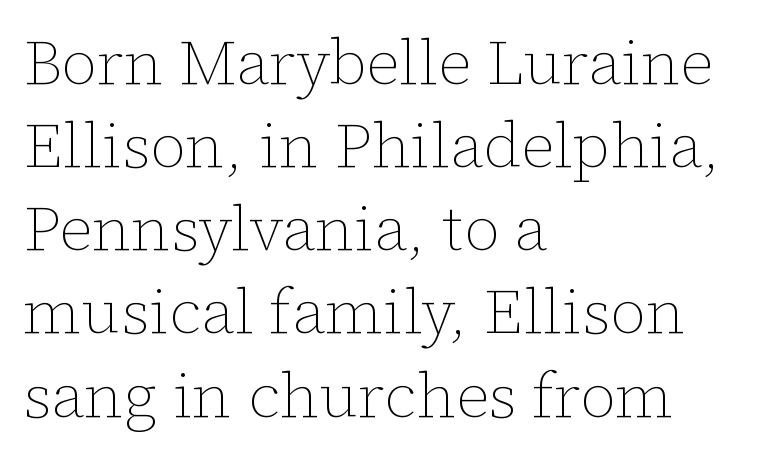
Q: Is the text bold? A: No.
Q: Is the text italic (slanted)? A: No, it is upright.
Q: Is the text underlined? A: No.
Q: How is the paragraph aligned? A: Left-aligned.
Q: Is the spacing between letters normal or unusually wide? A: Normal.
Q: Is the spacing between lines tight, normal or loose? A: Normal.
Q: Width (condensed, normal, or wide)? A: Normal.
Q: Stroke contrast? A: Low.
Q: x-height? A: Medium.
Q: Monospaced? A: No.
